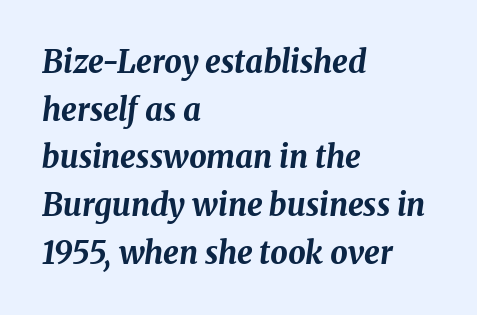
Q: Is the text bold? A: Yes.
Q: Is the text italic (slanted)? A: Yes, it leans right by about 8 degrees.
Q: Is the text underlined? A: No.
Q: How is the paragraph aligned? A: Left-aligned.
Q: Is the spacing between letters normal or unusually wide? A: Normal.
Q: Is the spacing between lines tight, normal or loose? A: Normal.
Q: Width (condensed, normal, or wide)? A: Normal.
Q: Stroke contrast? A: Medium.
Q: x-height? A: Medium.
Q: Monospaced? A: No.
